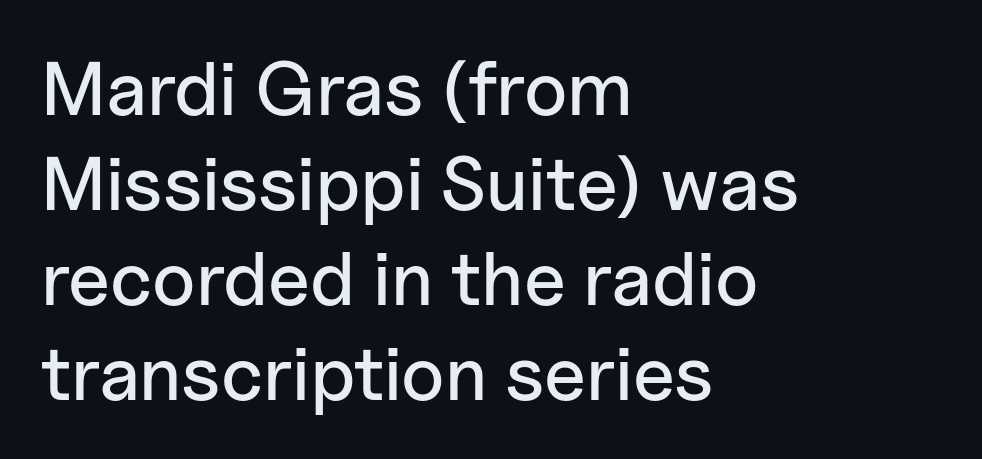
Q: Is the text italic (slanted)? A: No, it is upright.
Q: Is the typeface a serif or a sans-serif typeface? A: Sans-serif.
Q: Is the text underlined? A: No.
Q: How is the paragraph aligned? A: Left-aligned.
Q: Is the spacing between letters normal or unusually wide? A: Normal.
Q: Is the spacing between lines tight, normal or loose? A: Normal.
Q: Width (condensed, normal, or wide)? A: Normal.
Q: Stroke contrast? A: Low.
Q: x-height? A: Medium.
Q: Monospaced? A: No.
